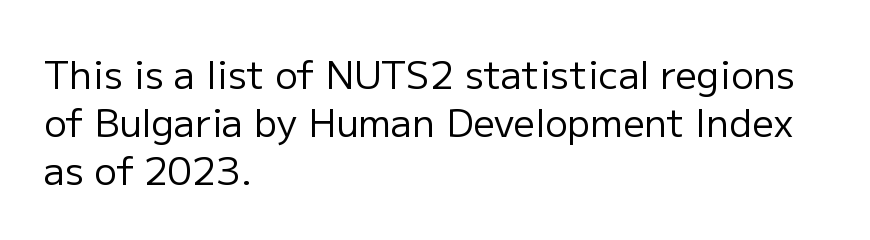
Q: Is the text bold? A: No.
Q: Is the text italic (slanted)? A: No, it is upright.
Q: Is the typeface a serif or a sans-serif typeface? A: Sans-serif.
Q: Is the text underlined? A: No.
Q: How is the paragraph aligned? A: Left-aligned.
Q: Is the spacing between letters normal or unusually wide? A: Normal.
Q: Is the spacing between lines tight, normal or loose? A: Normal.
Q: Width (condensed, normal, or wide)? A: Normal.
Q: Stroke contrast? A: Low.
Q: x-height? A: Medium.
Q: Monospaced? A: No.
